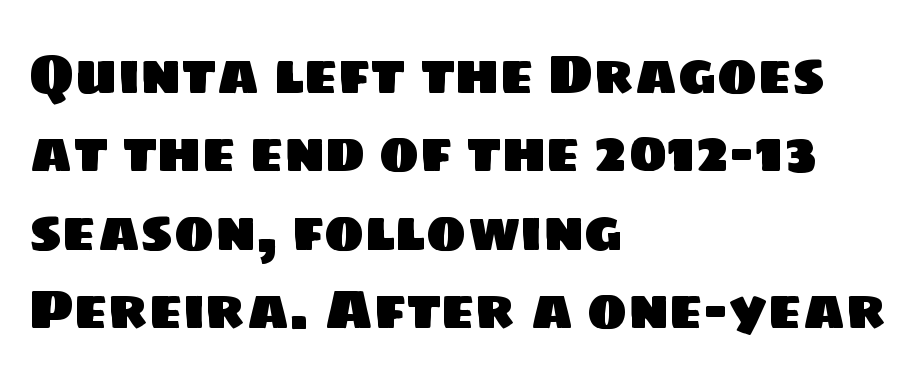
Here the designer chose a conventional face with non-uniform glyph widths. Decoration check: the copy has no underline. Is there much room between lines? A standard amount, neither cramped nor airy. Tracking here is standard; glyphs follow each other at the usual distance. The designer went with a sans here, leaving each stem footless.
